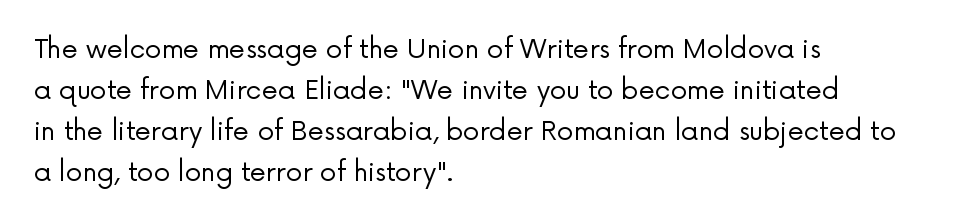
{"italic": "no", "bold": "no", "underline": "no", "align": "left", "line_spacing": "normal", "line_spacing_ratio": 1.58, "letter_spacing": "normal", "letter_spacing_em": 0.0, "glyph_px": 26}
